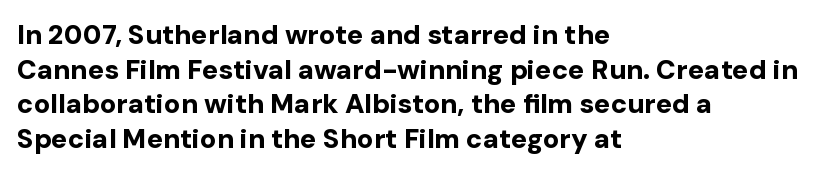
{"italic": "no", "bold": "yes", "underline": "no", "align": "left", "line_spacing": "normal", "line_spacing_ratio": 1.28, "letter_spacing": "normal", "letter_spacing_em": 0.0, "glyph_px": 27}
